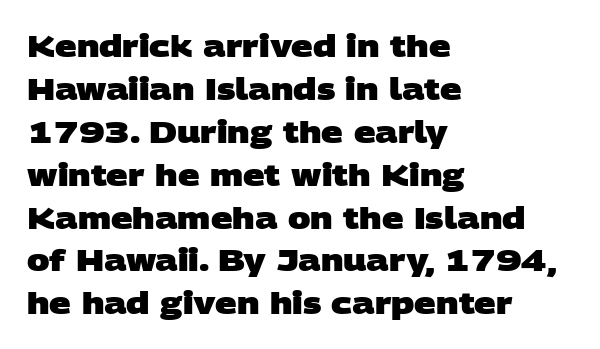
The image shows 30 px heavy, wide sans-serif type; set left-aligned, normal line spacing (1.43x), normal letter spacing, not underlined; low stroke contrast and a large x-height.
